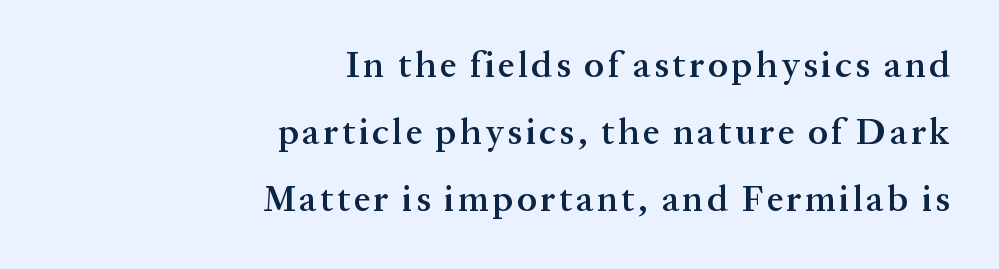
Any mark beneath the type? The region is blank. The rendering uses natural spacing where letterforms have individual widths. Short and long lines alike share a common ending point at right. Do the letters lean? They stand straight. I'd call this a serif setting — the letters wear small feet.
